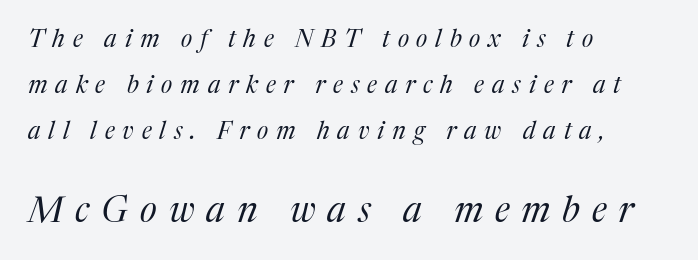
{"serif": "yes", "italic": "yes", "lean": "right", "slant_degrees": 17, "bold": "no", "weight": "regular", "width": "normal", "stroke_contrast": "medium", "x_height": "medium", "monospaced": "no", "underline": "no", "align": "left", "line_spacing": "loose", "line_spacing_ratio": 1.91, "letter_spacing": "wide", "letter_spacing_em": 0.33, "larger_block": "second", "size_ratio": 1.5, "glyph_px": 36}
